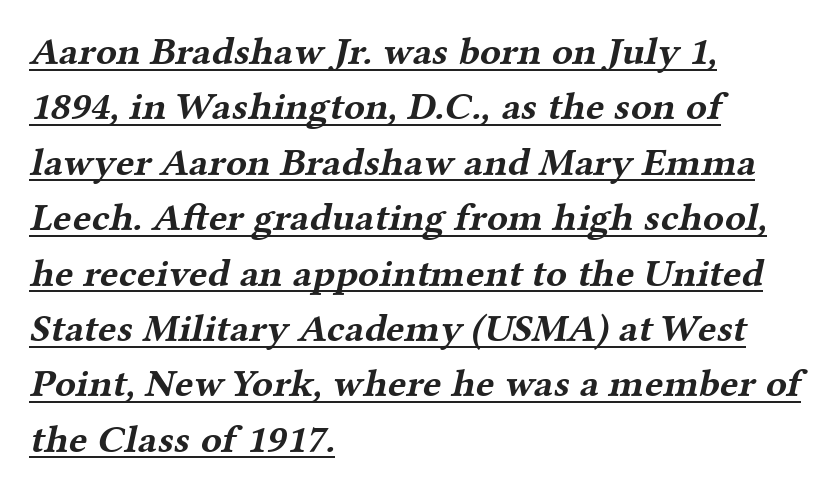
Q: Is the text bold? A: Yes.
Q: Is the typeface a serif or a sans-serif typeface? A: Serif.
Q: Is the text underlined? A: Yes.
Q: How is the paragraph aligned? A: Left-aligned.
Q: Is the spacing between letters normal or unusually wide? A: Normal.
Q: Is the spacing between lines tight, normal or loose? A: Normal.
Q: Width (condensed, normal, or wide)? A: Wide.
Q: Stroke contrast? A: Medium.
Q: x-height? A: Medium.
Q: Monospaced? A: No.
